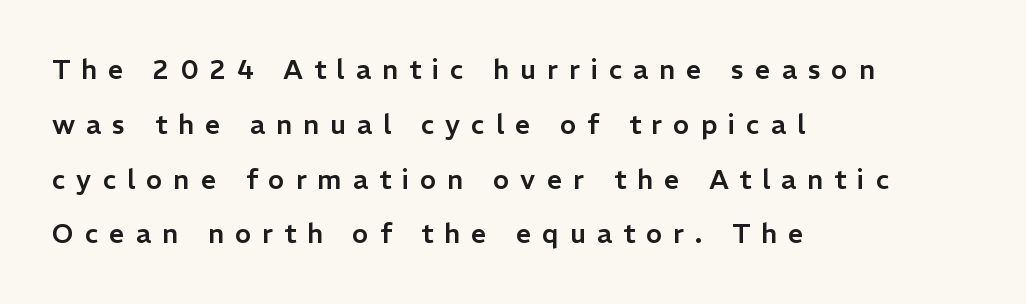
Q: Is the text italic (slanted)? A: No, it is upright.
Q: Is the text underlined? A: No.
Q: How is the paragraph aligned? A: Left-aligned.
Q: Is the spacing between letters normal or unusually wide? A: Unusually wide.
Q: Is the spacing between lines tight, normal or loose? A: Loose.
